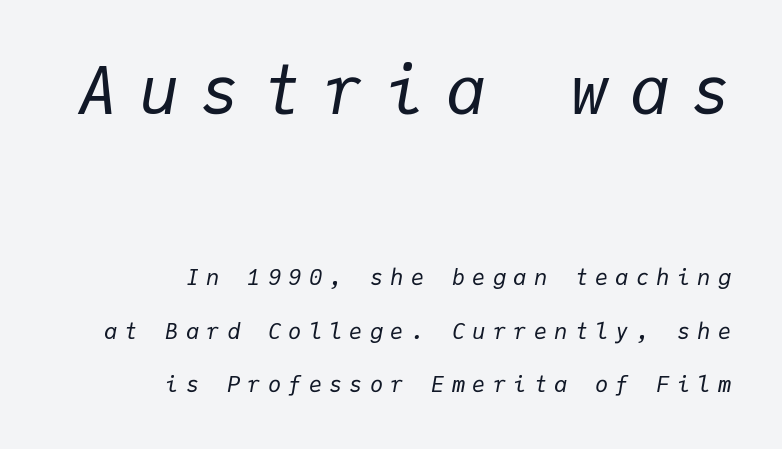
Rule under the text: the space is simply empty. One-word summary of the alignment: right. This sample has the even, mechanical cadence of fixed-width lettering. Slanted lettering throughout. Regarding leading, the lines here are spaced well apart. The composition opens big and finishes small.
